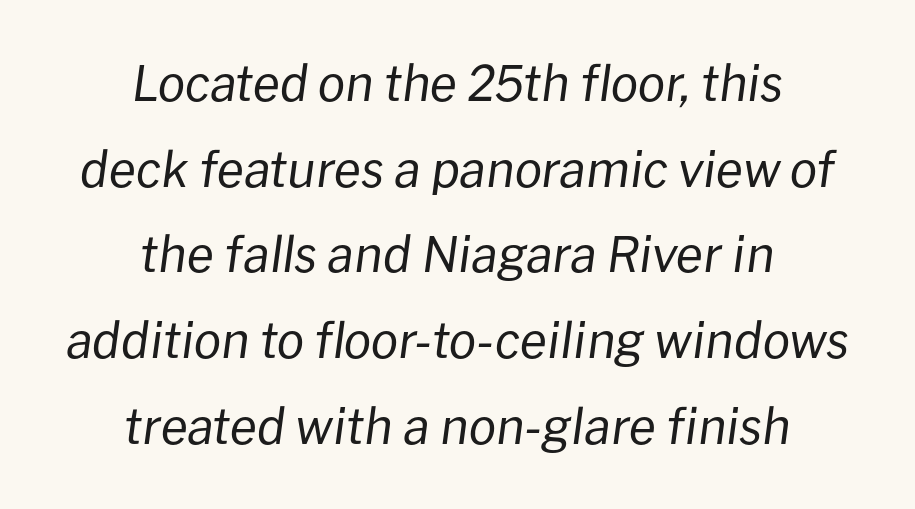
Q: Is the text bold? A: No.
Q: Is the text italic (slanted)? A: Yes, it leans right by about 8 degrees.
Q: Is the text underlined? A: No.
Q: How is the paragraph aligned? A: Centered.
Q: Is the spacing between letters normal or unusually wide? A: Normal.
Q: Width (condensed, normal, or wide)? A: Normal.
Q: Stroke contrast? A: Low.
Q: x-height? A: Medium.
Q: Monospaced? A: No.
